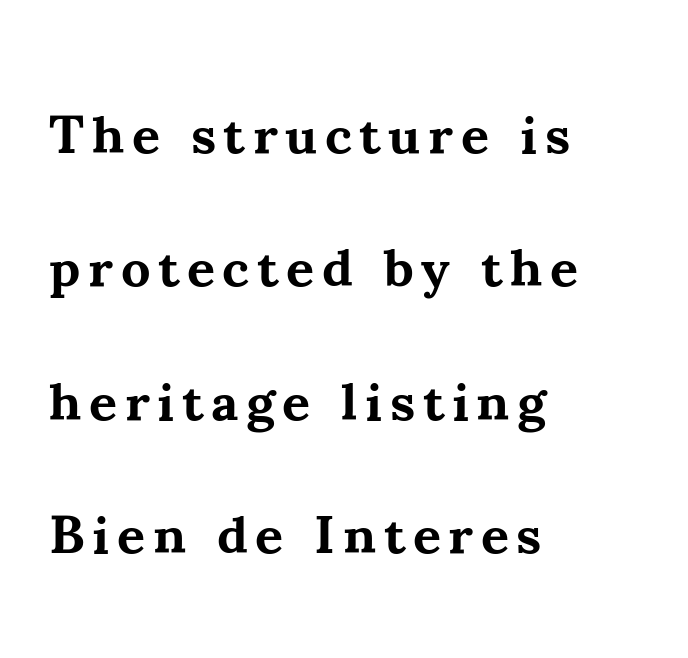
The image shows 54 px bold serif type, upright; set left-aligned, loose line spacing (2.47x), not underlined; medium stroke contrast and a small x-height.
